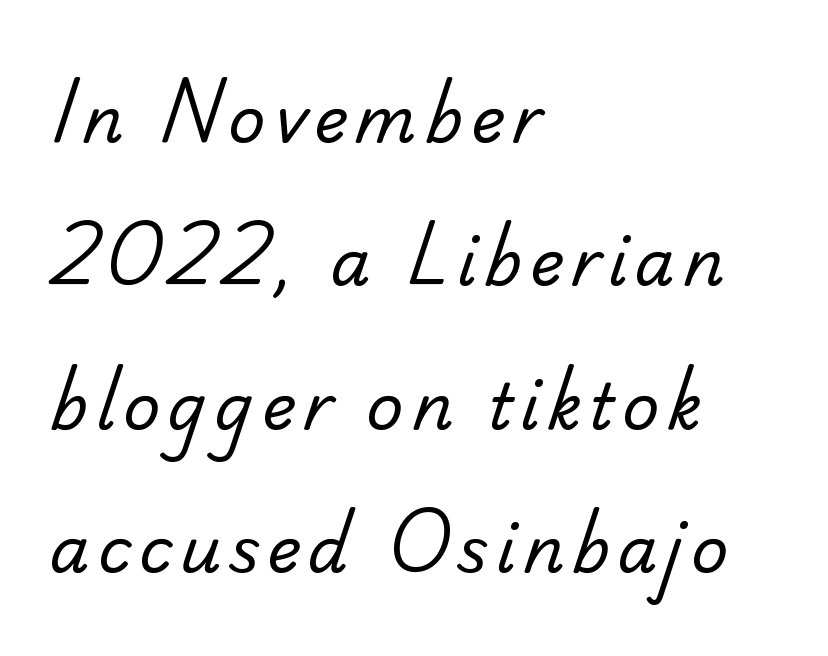
Q: Is the text bold? A: No.
Q: Is the typeface a serif or a sans-serif typeface? A: Sans-serif.
Q: Is the text underlined? A: No.
Q: How is the paragraph aligned? A: Left-aligned.
Q: Is the spacing between lines tight, normal or loose? A: Loose.
Q: Width (condensed, normal, or wide)? A: Normal.
Q: Stroke contrast? A: Low.
Q: x-height? A: Small.
Q: Monospaced? A: No.
